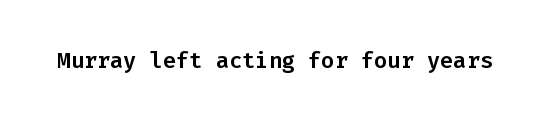
Tall strokes in this sample are plumb rather than angled. Short note: letters normally spaced. Lines of text with bare space underneath.
